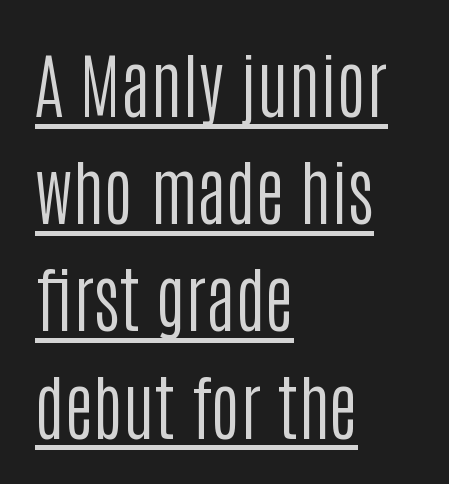
{"serif": "no", "italic": "no", "bold": "no", "weight": "regular", "width": "condensed", "stroke_contrast": "low", "x_height": "large", "monospaced": "no", "underline": "yes", "align": "left", "line_spacing": "normal", "line_spacing_ratio": 1.51, "letter_spacing": "normal", "letter_spacing_em": 0.0, "glyph_px": 71}
